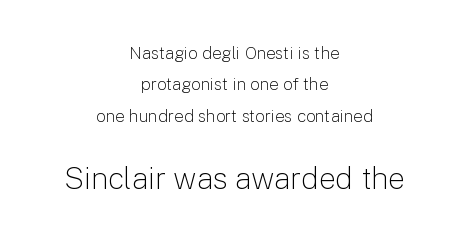
This sample uses an upright cut, with every glyph sitting square on the baseline. The passage shown is typeset with a sans-serif family. Which chunk is bigger? The second one — the bottom block dwarfs the top. This rendering features lettering with no underline. Characters follow at the spacing the type designer built in. Vertical stems look standard width or narrower in stroke.
